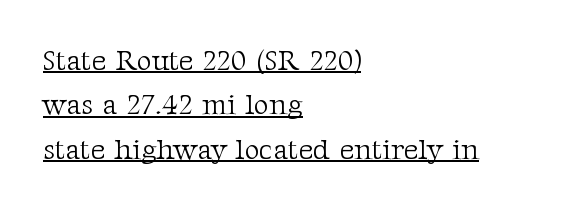
Regarding leading, the lines here are spaced in the standard way. A typesetter would mark this as roman, not italic. Check the space under the baseline: a stroke is drawn there. Does the type have serifs? Yes, each stem ends in a small foot. You could not count columns in this text — the font is proportionally spaced. Typeset ragged right — the left edge is the straight one.
